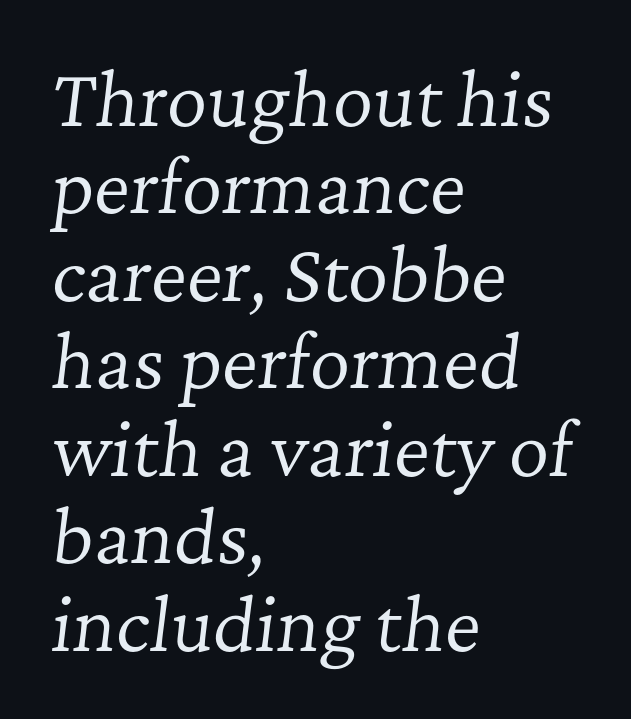
{"serif": "yes", "italic": "yes", "lean": "right", "slant_degrees": 7, "bold": "no", "weight": "regular", "width": "normal", "stroke_contrast": "low", "x_height": "medium", "monospaced": "no", "underline": "no", "align": "left", "line_spacing": "normal", "line_spacing_ratio": 1.25, "letter_spacing": "normal", "letter_spacing_em": 0.0, "glyph_px": 70}
